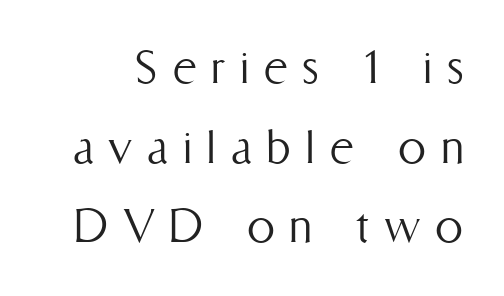
{"italic": "no", "bold": "no", "weight": "light", "width": "condensed", "stroke_contrast": "medium", "x_height": "medium", "monospaced": "no", "underline": "no", "line_spacing": "normal", "line_spacing_ratio": 1.42, "letter_spacing": "wide", "letter_spacing_em": 0.26, "glyph_px": 56}
